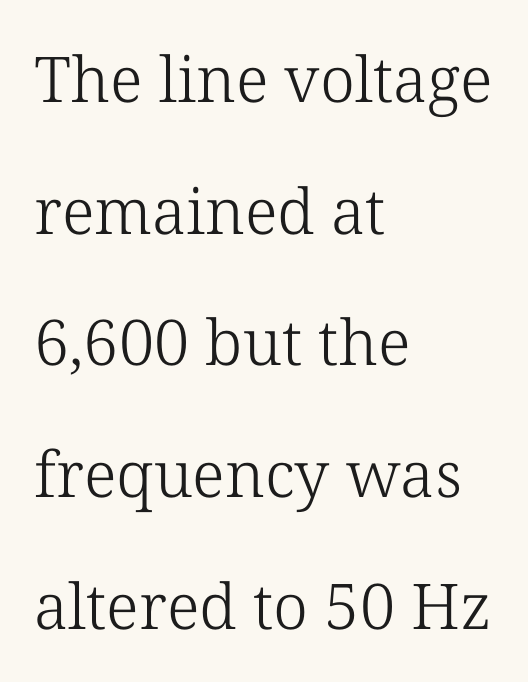
The image shows 63 px light serif type, upright; set left-aligned, loose line spacing (2.09x), normal letter spacing, not underlined; low stroke contrast and a medium x-height.
